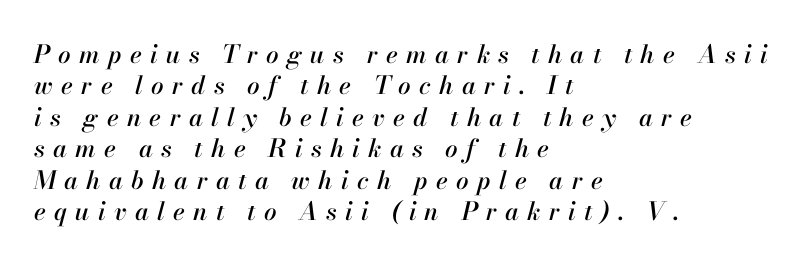
Quick note: italic. The text block is weighted toward the left margin, trailing off unevenly rightward. In terms of leading, this rendering sits right in the middle. Check the space under the baseline: it is left empty. Tracking value appears strongly positive — letters spread wide.
